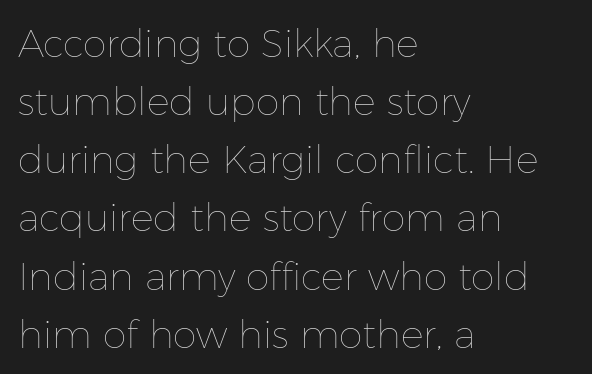
{"italic": "no", "bold": "no", "weight": "thin", "width": "normal", "stroke_contrast": "low", "x_height": "medium", "monospaced": "no", "underline": "no", "align": "left", "line_spacing": "normal", "line_spacing_ratio": 1.53, "letter_spacing": "normal", "letter_spacing_em": 0.0, "glyph_px": 38}
